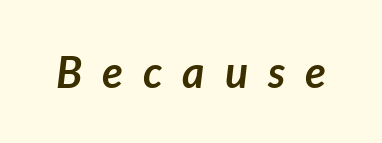
Letters rest on an invisible, unmarked baseline. The typography opts for an oblique posture over an upright one. Note the varied advance widths — an 'i' is clearly narrower than an 'm'. Observe the wide spacing: letters keep a clear distance from each other. The font is running at its bold setting.
